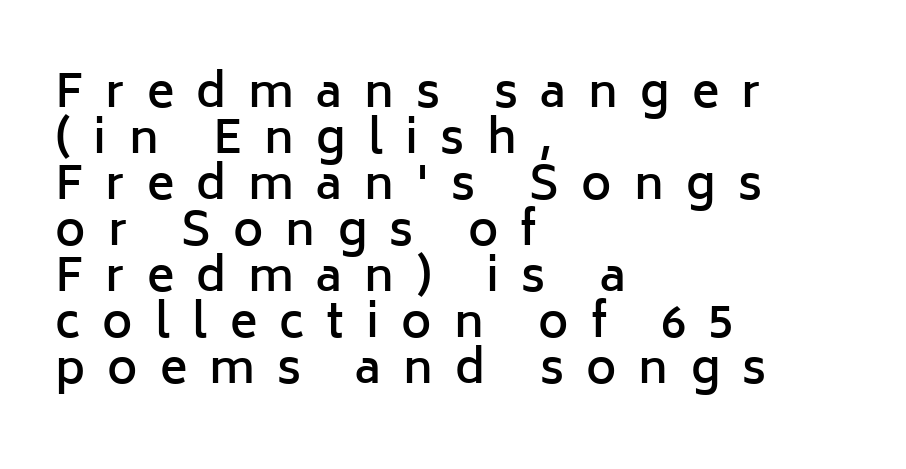
Q: Is the text bold? A: Semi-bold.
Q: Is the text italic (slanted)? A: No, it is upright.
Q: Is the typeface a serif or a sans-serif typeface? A: Sans-serif.
Q: Is the text underlined? A: No.
Q: How is the paragraph aligned? A: Left-aligned.
Q: Is the spacing between letters normal or unusually wide? A: Unusually wide.
Q: Is the spacing between lines tight, normal or loose? A: Tight.
Q: Width (condensed, normal, or wide)? A: Normal.
Q: Stroke contrast? A: Low.
Q: x-height? A: Medium.
Q: Monospaced? A: No.
